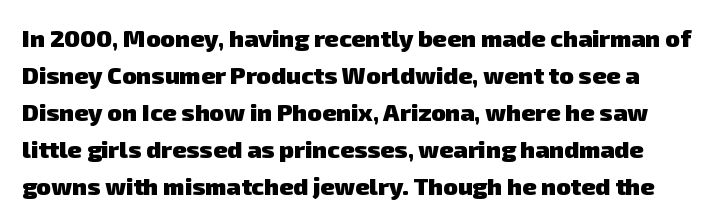
The image shows 24 px bold type; set normal line spacing (1.54x), normal letter spacing, not underlined.
